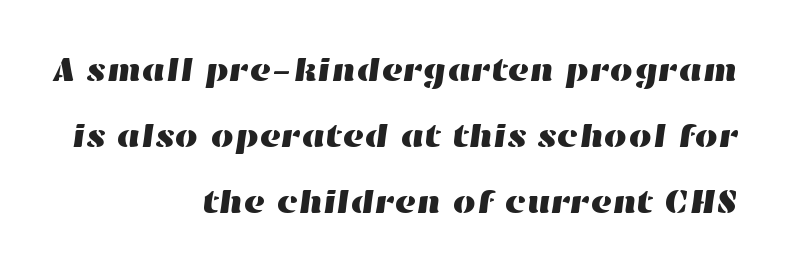
Q: Is the text underlined? A: No.
Q: How is the paragraph aligned? A: Right-aligned.
Q: Is the spacing between letters normal or unusually wide? A: Normal.
Q: Is the spacing between lines tight, normal or loose? A: Loose.
Q: Width (condensed, normal, or wide)? A: Wide.
Q: Stroke contrast? A: High.
Q: x-height? A: Medium.
Q: Monospaced? A: No.
